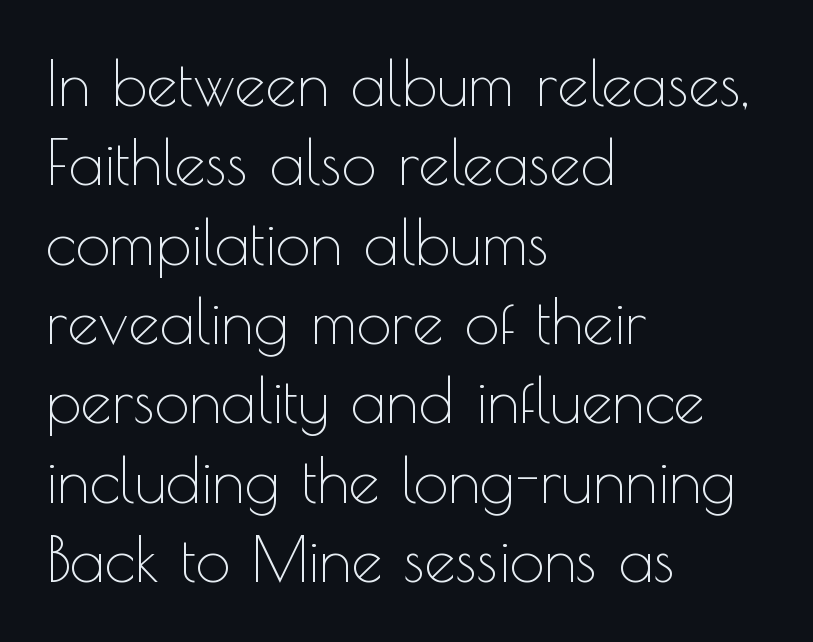
The horizontal fit of the characters is conventional and even. Nope, no serifs anywhere on these letters. Leading: standard. The rendering uses natural spacing where letterforms have individual widths.
